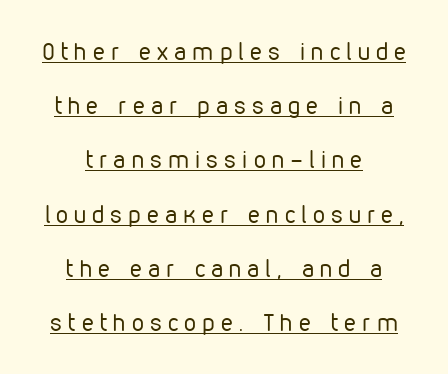
Q: Is the text bold? A: No.
Q: Is the text italic (slanted)? A: No, it is upright.
Q: Is the text underlined? A: Yes.
Q: How is the paragraph aligned? A: Centered.
Q: Is the spacing between letters normal or unusually wide? A: Unusually wide.
Q: Is the spacing between lines tight, normal or loose? A: Loose.
